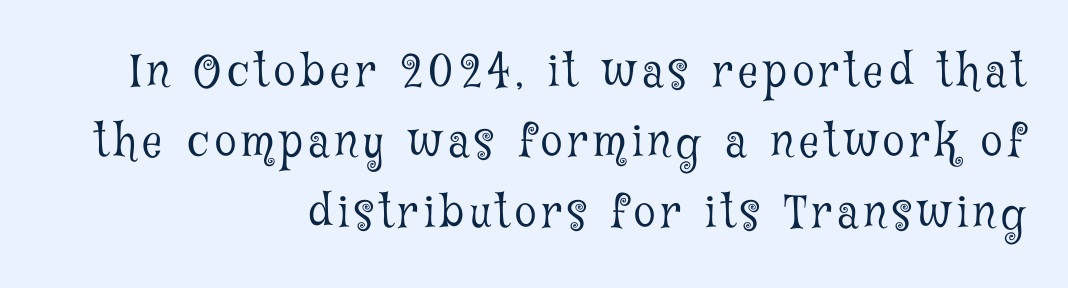
{"serif": "yes", "italic": "no", "bold": "no", "weight": "light", "width": "condensed", "stroke_contrast": "low", "x_height": "medium", "monospaced": "no", "underline": "no", "align": "right", "line_spacing": "normal", "line_spacing_ratio": 1.6, "glyph_px": 44}
